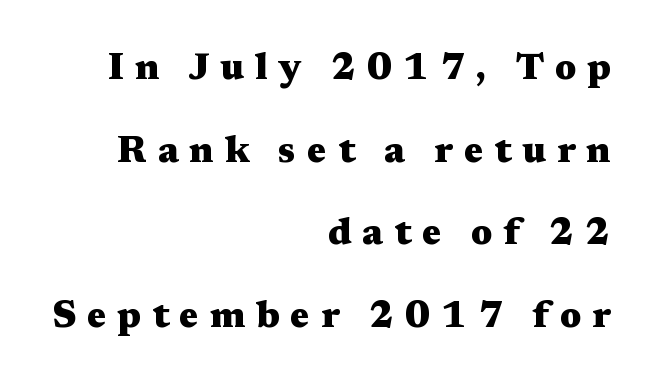
{"serif": "yes", "italic": "no", "bold": "yes", "weight": "heavy", "width": "wide", "stroke_contrast": "medium", "x_height": "medium", "monospaced": "no", "underline": "no", "align": "right", "line_spacing": "loose", "line_spacing_ratio": 2.23, "letter_spacing": "wide", "letter_spacing_em": 0.29, "glyph_px": 37}
